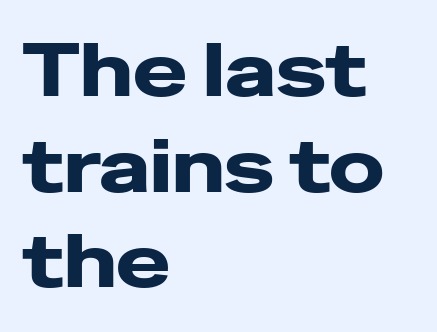
{"serif": "no", "italic": "no", "bold": "yes", "weight": "heavy", "width": "wide", "stroke_contrast": "low", "x_height": "medium", "monospaced": "no", "underline": "no", "align": "left", "line_spacing": "normal", "line_spacing_ratio": 1.31, "letter_spacing": "normal", "letter_spacing_em": 0.0, "glyph_px": 73}
